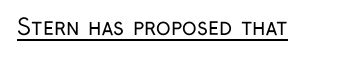
The image shows 22 px text type, upright; set normal letter spacing, underlined.
